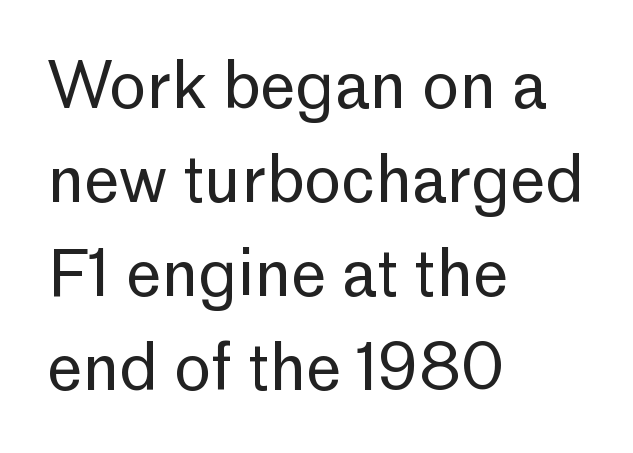
{"serif": "no", "italic": "no", "bold": "no", "weight": "regular", "width": "normal", "stroke_contrast": "low", "x_height": "medium", "monospaced": "no", "underline": "no", "align": "left", "line_spacing": "normal", "line_spacing_ratio": 1.49, "letter_spacing": "normal", "letter_spacing_em": 0.0, "glyph_px": 63}
